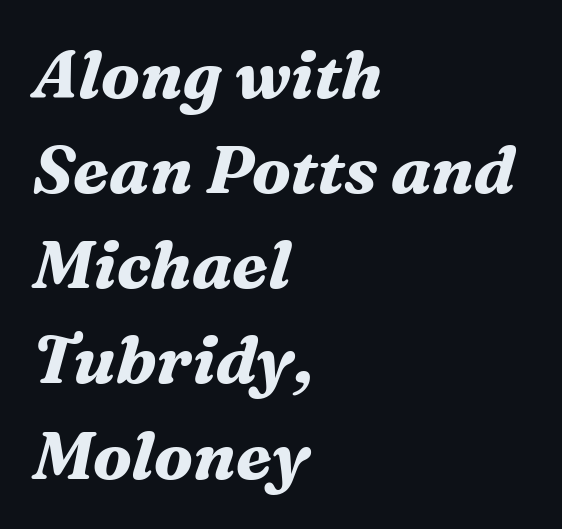
Regarding serifs, this sample has them. The letters advance in unequal steps, a hallmark of proportional type. These lines keep a tight, regular rhythm from letter to letter. Regarding leading, the lines here are spaced in the standard way. Style check: oblique.
